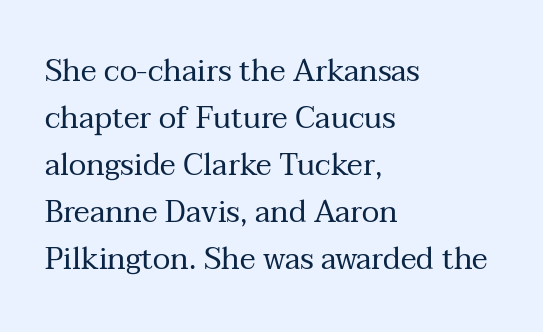
Students, note that the glyphs here touch the page at normal intervals. Note: serifs present on the glyphs. You could not count columns in this text — the font is proportionally spaced. In CSS terms this would be text-align: left.
